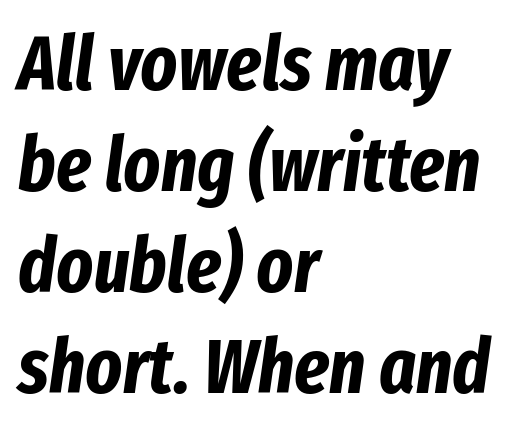
Nobody drew a line under any word here. The face used here has a pronounced slope to its letters. The face used here is proportionally spaced, like ordinary book or web type. In terms of weight, the rendering is a true, heavy bold.
